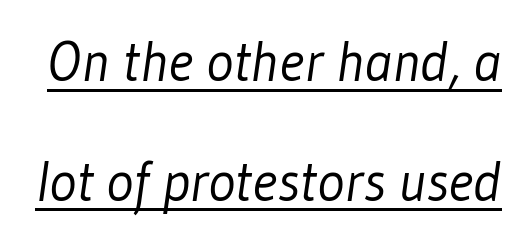
This rendering leaves character spacing at its baseline value. What decoration does the sample have? An underline. Weight class: somewhere from thin through regular. This sample uses a sans-serif face. The face used here is proportionally spaced, like ordinary book or web type. You could fit nearly another row in the gap between these rows.
